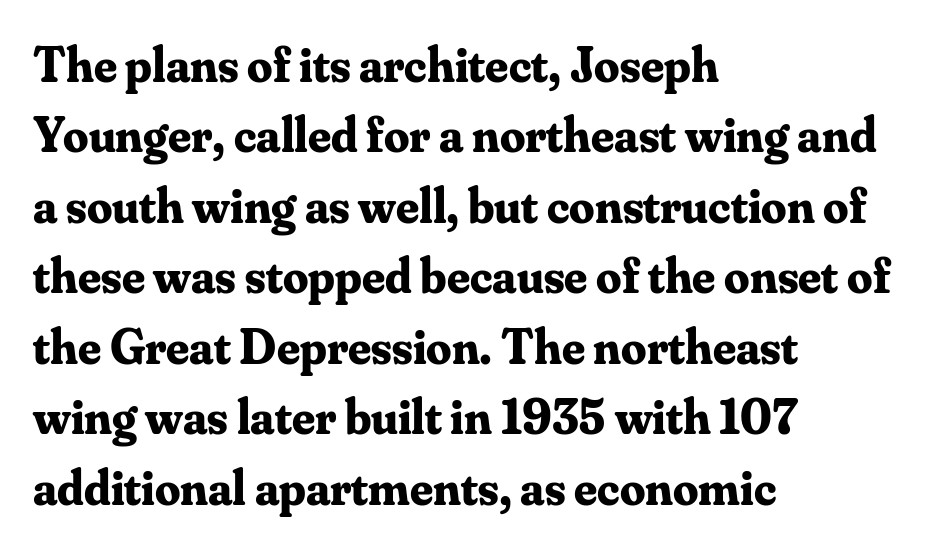
Q: Is the text bold? A: Yes.
Q: Is the text italic (slanted)? A: No, it is upright.
Q: Is the typeface a serif or a sans-serif typeface? A: Serif.
Q: Is the text underlined? A: No.
Q: How is the paragraph aligned? A: Left-aligned.
Q: Is the spacing between letters normal or unusually wide? A: Normal.
Q: Is the spacing between lines tight, normal or loose? A: Normal.
Q: Width (condensed, normal, or wide)? A: Normal.
Q: Stroke contrast? A: Medium.
Q: x-height? A: Small.
Q: Monospaced? A: No.
